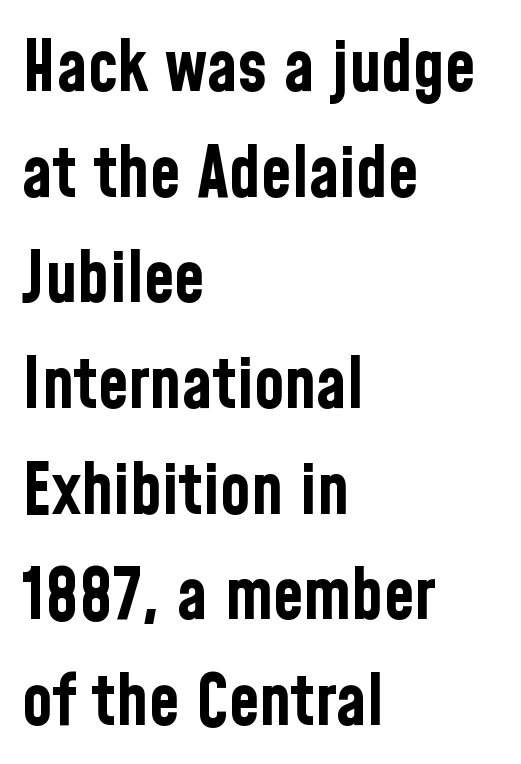
Q: Is the text bold? A: Yes.
Q: Is the text italic (slanted)? A: No, it is upright.
Q: Is the typeface a serif or a sans-serif typeface? A: Sans-serif.
Q: Is the text underlined? A: No.
Q: How is the paragraph aligned? A: Left-aligned.
Q: Is the spacing between letters normal or unusually wide? A: Normal.
Q: Is the spacing between lines tight, normal or loose? A: Normal.
Q: Width (condensed, normal, or wide)? A: Condensed.
Q: Stroke contrast? A: Low.
Q: x-height? A: Medium.
Q: Monospaced? A: No.
